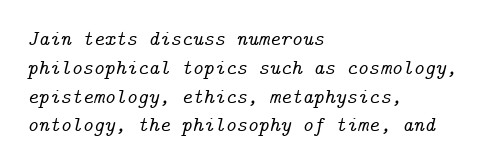
{"italic": "yes", "lean": "right", "slant_degrees": 14, "underline": "no", "align": "left", "line_spacing": "normal", "line_spacing_ratio": 1.37, "letter_spacing": "normal", "letter_spacing_em": 0.0, "glyph_px": 21}
